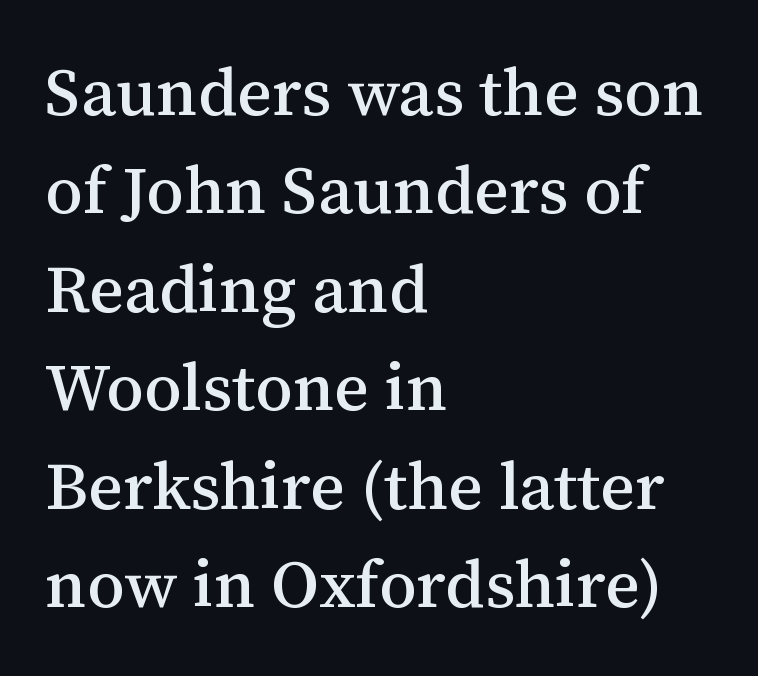
A classic flush-left, rag-right setting is used for this passage. The axis of the letterforms is exactly vertical. Unlike a clean sans, this face finishes its strokes with serifs. This rendering features lettering with no underline. Is there much room between lines? A standard amount, neither cramped nor airy. Here the designer chose a conventional face with non-uniform glyph widths.
